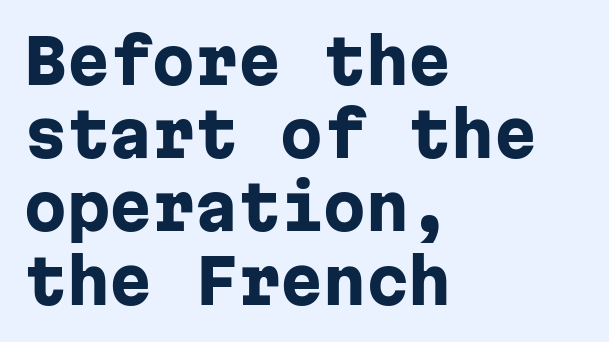
Each glyph is drawn with heavy, bold strokes. Every character here occupies the same horizontal width, giving the sample a typewriter-like rhythm. This rendering uses left alignment, leaving the right contour irregular. The line texture is even and compact thanks to regular tracking. This rendering features lettering with no underline.
